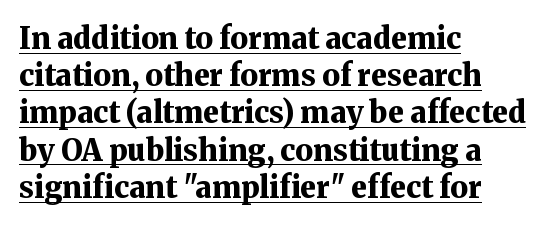
{"serif": "yes", "italic": "no", "bold": "yes", "weight": "bold", "width": "normal", "stroke_contrast": "medium", "x_height": "medium", "monospaced": "no", "underline": "yes", "align": "left", "line_spacing_ratio": 1.24, "letter_spacing": "normal", "letter_spacing_em": 0.0, "glyph_px": 30}
